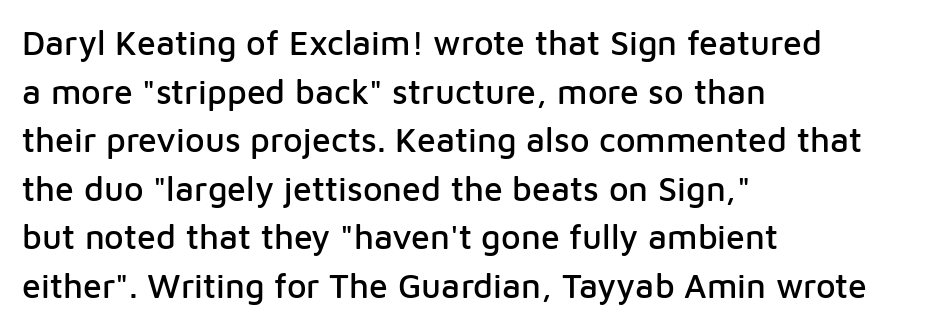
{"serif": "no", "italic": "no", "width": "normal", "stroke_contrast": "low", "x_height": "medium", "monospaced": "no", "underline": "no", "align": "left", "line_spacing": "normal", "line_spacing_ratio": 1.43, "letter_spacing": "normal", "letter_spacing_em": 0.0, "glyph_px": 34}
